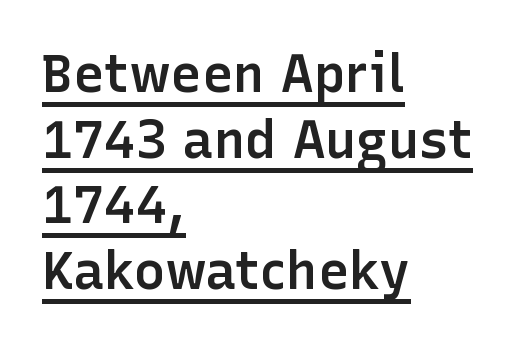
The image shows 52 px semibold sans-serif type, upright; set left-aligned, normal line spacing (1.26x), normal letter spacing, underlined; low stroke contrast and a medium x-height.
